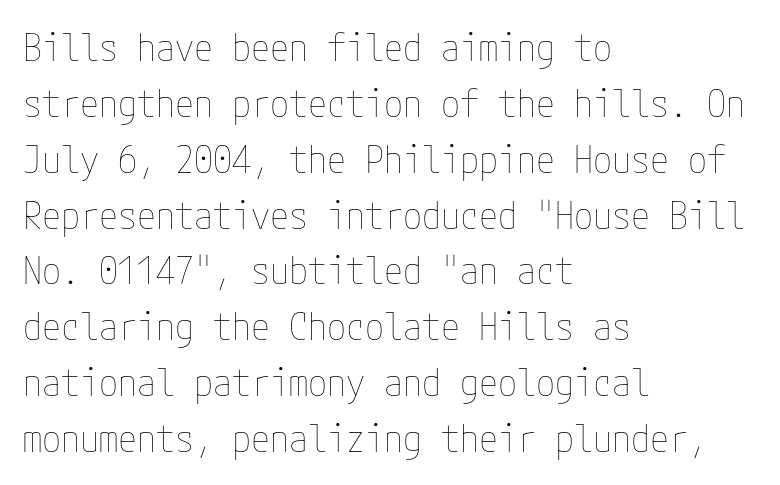
The image shows 38 px thin, condensed type, upright; set left-aligned, normal line spacing (1.47x), normal letter spacing, not underlined; low stroke contrast and a medium x-height.
